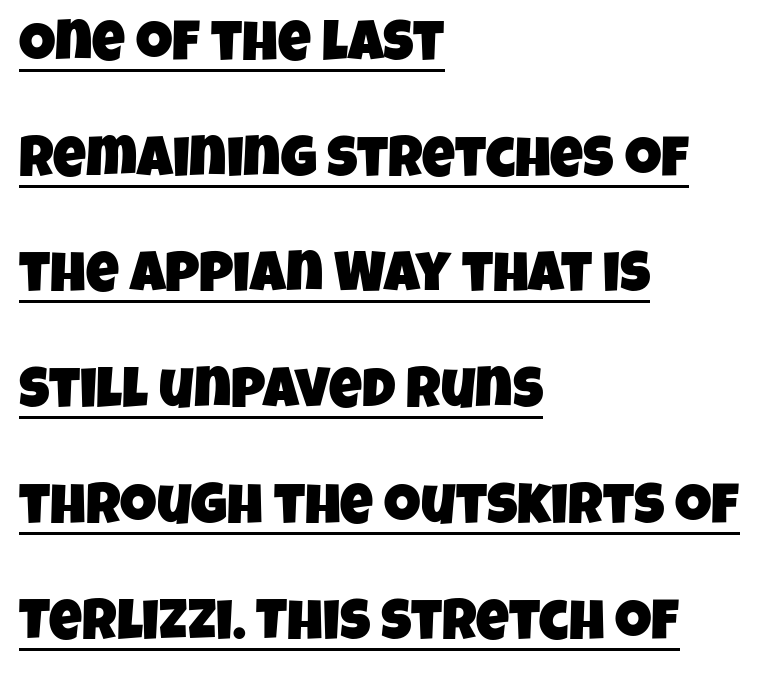
Q: Is the typeface a serif or a sans-serif typeface? A: Sans-serif.
Q: Is the text underlined? A: Yes.
Q: How is the paragraph aligned? A: Left-aligned.
Q: Is the spacing between letters normal or unusually wide? A: Normal.
Q: Is the spacing between lines tight, normal or loose? A: Loose.
Q: Width (condensed, normal, or wide)? A: Condensed.
Q: Stroke contrast? A: Low.
Q: x-height? A: Large.
Q: Monospaced? A: No.
